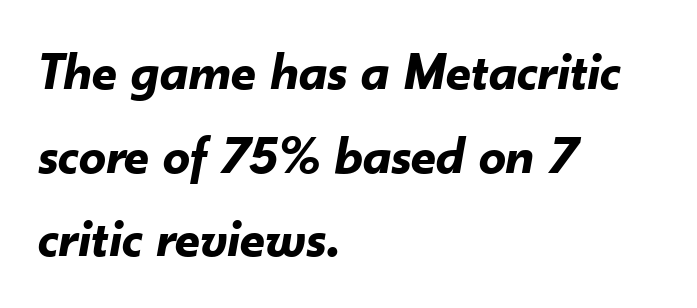
{"italic": "yes", "lean": "right", "slant_degrees": 10, "bold": "yes", "weight": "bold", "width": "normal", "stroke_contrast": "low", "x_height": "small", "monospaced": "no", "underline": "no", "align": "left", "line_spacing": "normal", "line_spacing_ratio": 1.55, "letter_spacing": "normal", "letter_spacing_em": 0.0, "glyph_px": 54}
